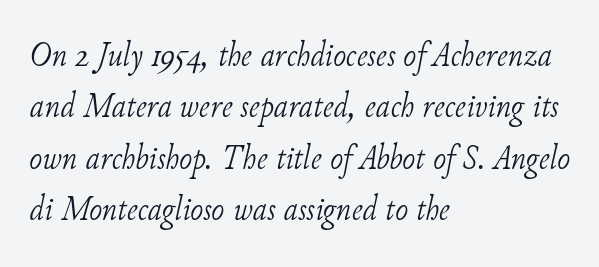
The image shows 35 px light serif type, italic (leaning right); set left-aligned, normal line spacing (1.47x), normal letter spacing, not underlined; low stroke contrast and a small x-height.
